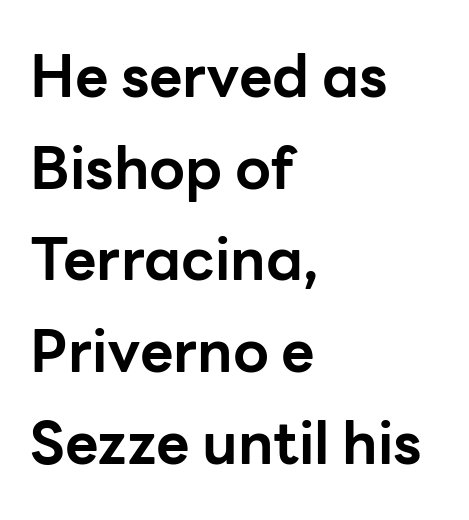
Q: Is the text bold? A: Yes.
Q: Is the text italic (slanted)? A: No, it is upright.
Q: Is the typeface a serif or a sans-serif typeface? A: Sans-serif.
Q: Is the text underlined? A: No.
Q: How is the paragraph aligned? A: Left-aligned.
Q: Is the spacing between letters normal or unusually wide? A: Normal.
Q: Is the spacing between lines tight, normal or loose? A: Normal.
Q: Width (condensed, normal, or wide)? A: Normal.
Q: Stroke contrast? A: Low.
Q: x-height? A: Medium.
Q: Monospaced? A: No.
